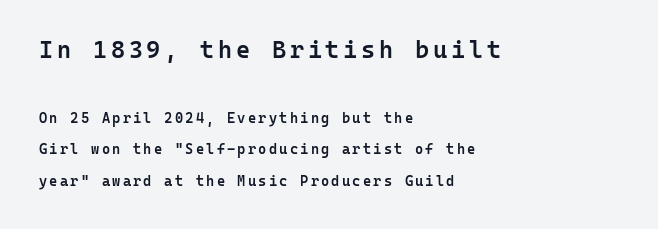
The setting favours the left margin, as ordinary paragraphs usually do. A somewhat darkened texture: the type is semibold rather than bold. Check under the words: just untouched page. Leading: increased. Unlike italic type, these characters show no tilt at all. The more generous point size was reserved for the upper chunk.
